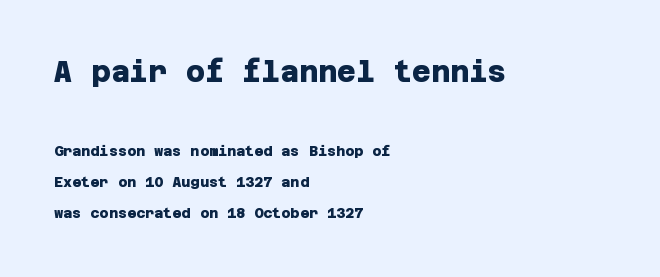
Q: Is the text bold? A: Yes.
Q: Is the typeface a serif or a sans-serif typeface? A: Sans-serif.
Q: Is the text underlined? A: No.
Q: How is the paragraph aligned? A: Left-aligned.
Q: Is the spacing between letters normal or unusually wide? A: Normal.
Q: Is the spacing between lines tight, normal or loose? A: Loose.
Q: Which block of text is set in a larger size, the first (top) or the second (bottom)? A: The first (top) one.
Q: Width (condensed, normal, or wide)? A: Normal.
Q: Stroke contrast? A: Low.
Q: x-height? A: Large.
